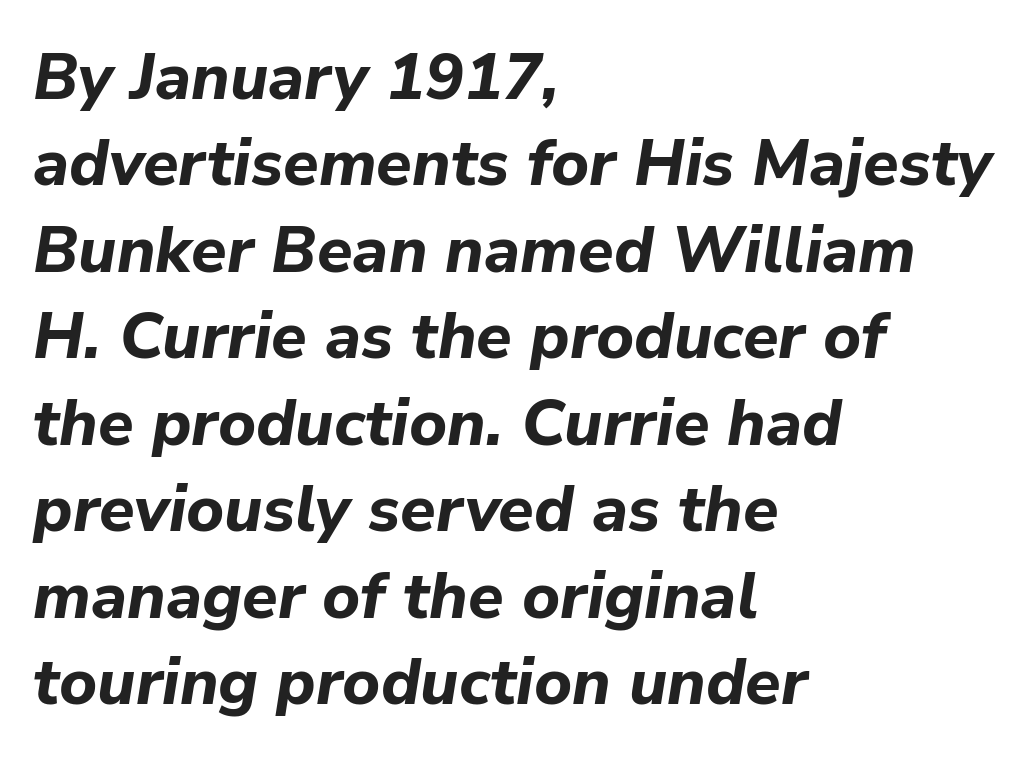
The image shows 65 px bold type, italic (leaning right); set left-aligned, normal line spacing (1.33x), normal letter spacing, not underlined; low stroke contrast and a medium x-height.
